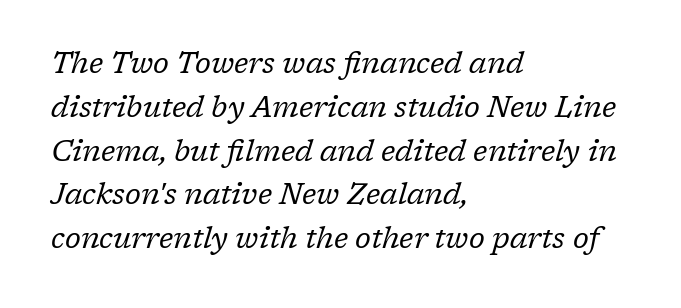
Is this a fixed-width face? No — the glyphs have proportional, varying widths. These lines are set flush left with a ragged right edge. Any mark beneath the type? The region is blank. This is oblique type, the kind used for emphasis or titles.
